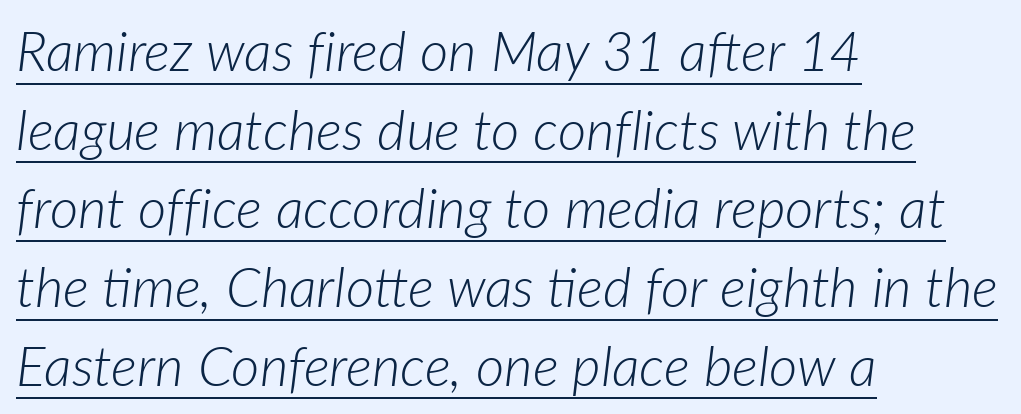
Q: Is the text bold? A: No.
Q: Is the text italic (slanted)? A: Yes, it leans right by about 7 degrees.
Q: Is the text underlined? A: Yes.
Q: How is the paragraph aligned? A: Left-aligned.
Q: Is the spacing between letters normal or unusually wide? A: Normal.
Q: Is the spacing between lines tight, normal or loose? A: Normal.
Q: Width (condensed, normal, or wide)? A: Normal.
Q: Stroke contrast? A: Low.
Q: x-height? A: Medium.
Q: Monospaced? A: No.
